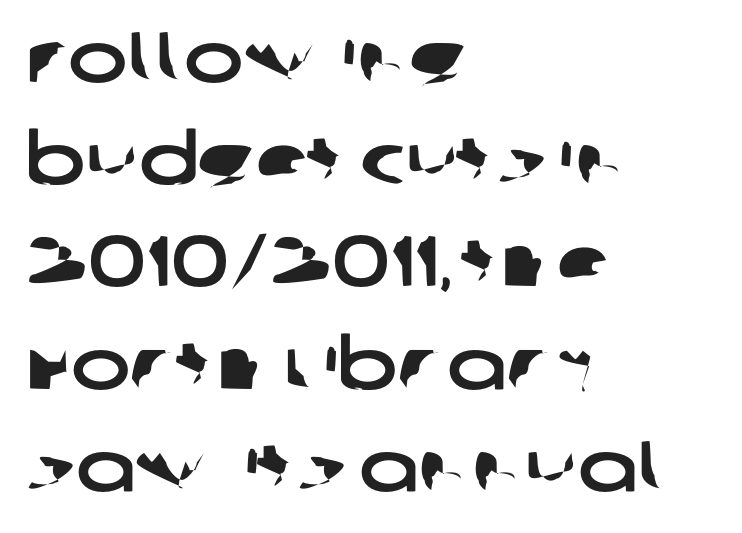
The image shows 71 px wide sans-serif type; set left-aligned, normal line spacing (1.44x), normal letter spacing, not underlined; low stroke contrast and a large x-height.
